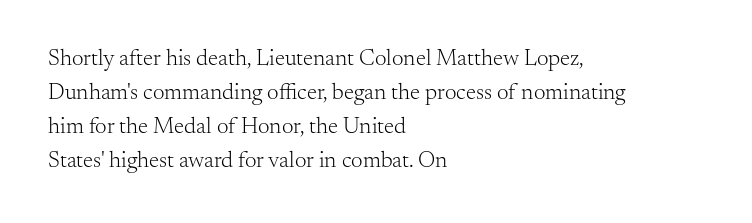
Q: Is the text bold? A: No.
Q: Is the text italic (slanted)? A: No, it is upright.
Q: Is the text underlined? A: No.
Q: How is the paragraph aligned? A: Left-aligned.
Q: Is the spacing between letters normal or unusually wide? A: Normal.
Q: Is the spacing between lines tight, normal or loose? A: Normal.
